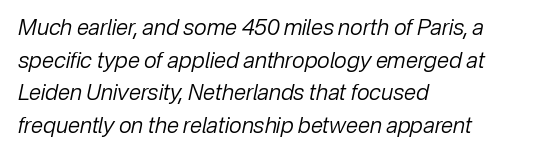
A typesetter would call this zero additional tracking. Caption: face not bold, strokes unweighted. Tall strokes in this sample are angled rather than plumb. The strip under each line holds only bare page. If you measured baseline to baseline, you'd find a middling distance.
